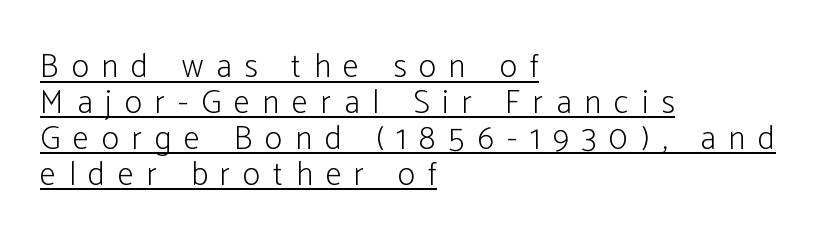
Q: Is the text bold? A: No.
Q: Is the text italic (slanted)? A: No, it is upright.
Q: Is the typeface a serif or a sans-serif typeface? A: Sans-serif.
Q: Is the text underlined? A: Yes.
Q: How is the paragraph aligned? A: Left-aligned.
Q: Is the spacing between letters normal or unusually wide? A: Unusually wide.
Q: Is the spacing between lines tight, normal or loose? A: Tight.
Q: Width (condensed, normal, or wide)? A: Condensed.
Q: Stroke contrast? A: Low.
Q: x-height? A: Medium.
Q: Monospaced? A: No.
